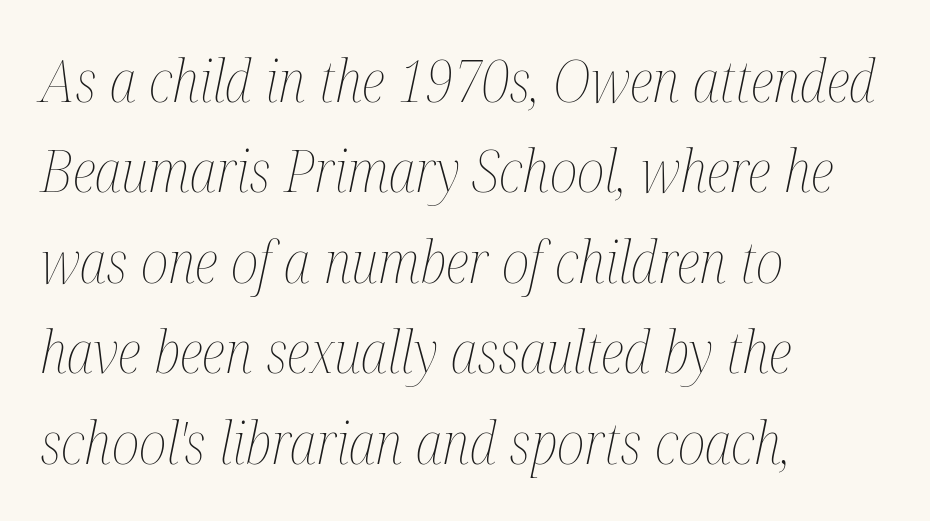
The image shows 58 px thin, condensed type, italic (leaning right); set left-aligned, normal line spacing (1.56x), normal letter spacing, not underlined; medium stroke contrast and a medium x-height.
